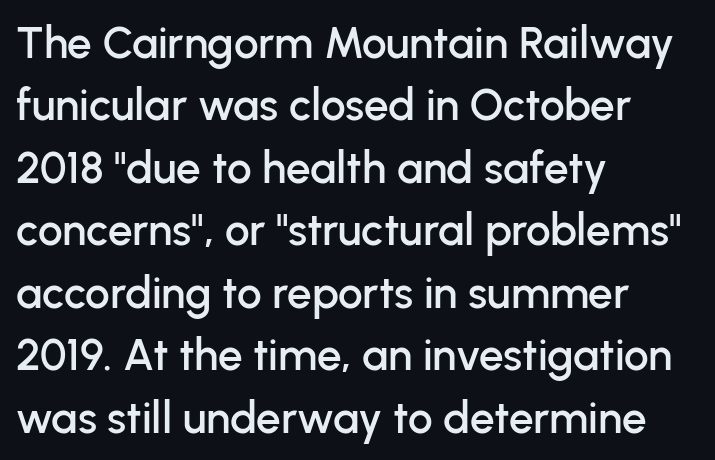
Q: Is the text italic (slanted)? A: No, it is upright.
Q: Is the typeface a serif or a sans-serif typeface? A: Sans-serif.
Q: Is the text underlined? A: No.
Q: How is the paragraph aligned? A: Left-aligned.
Q: Is the spacing between letters normal or unusually wide? A: Normal.
Q: Is the spacing between lines tight, normal or loose? A: Normal.
Q: Width (condensed, normal, or wide)? A: Normal.
Q: Stroke contrast? A: Low.
Q: x-height? A: Medium.
Q: Monospaced? A: No.
